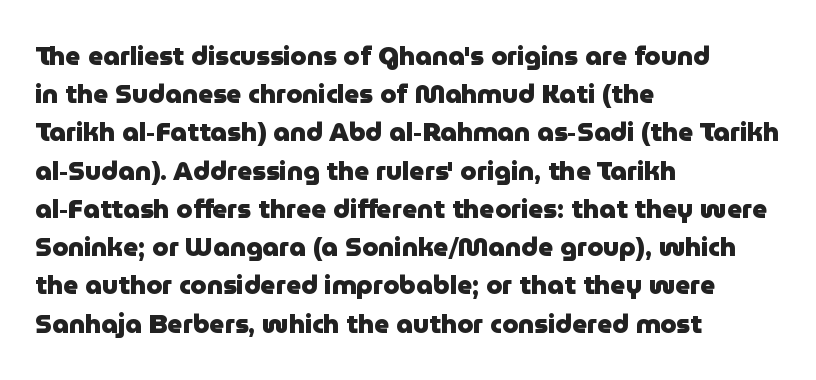
Q: Is the text bold? A: Yes.
Q: Is the text italic (slanted)? A: No, it is upright.
Q: Is the text underlined? A: No.
Q: How is the paragraph aligned? A: Left-aligned.
Q: Is the spacing between letters normal or unusually wide? A: Normal.
Q: Is the spacing between lines tight, normal or loose? A: Normal.
